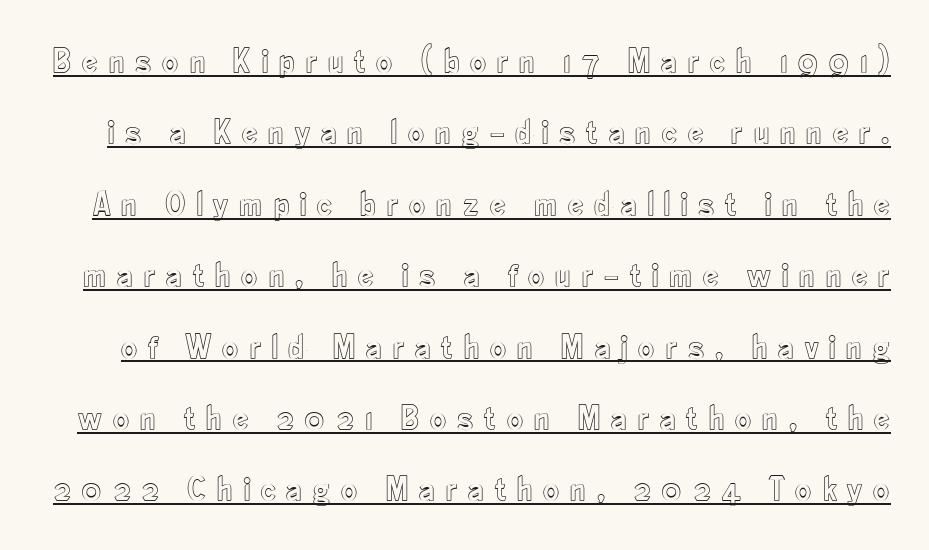
The image shows 35 px condensed type, upright; set loose line spacing (2.04x), unusually wide letter spacing (+0.3 em), underlined; a small x-height.
